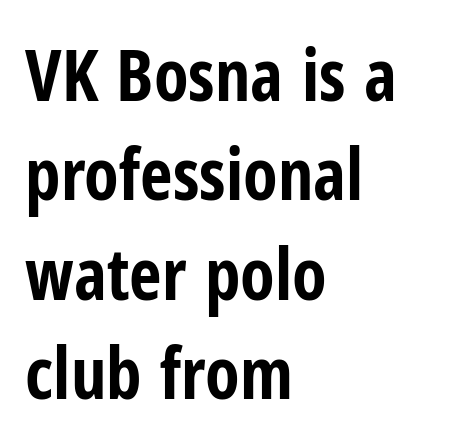
Chunky letters — that's bold for sure. Does the copy run flush right? No — it runs flush left. This sample has the flowing, uneven cadence of proportional lettering. Check the space under the baseline: it is left empty. To sum up the face: it is a sans, with no serifs.
